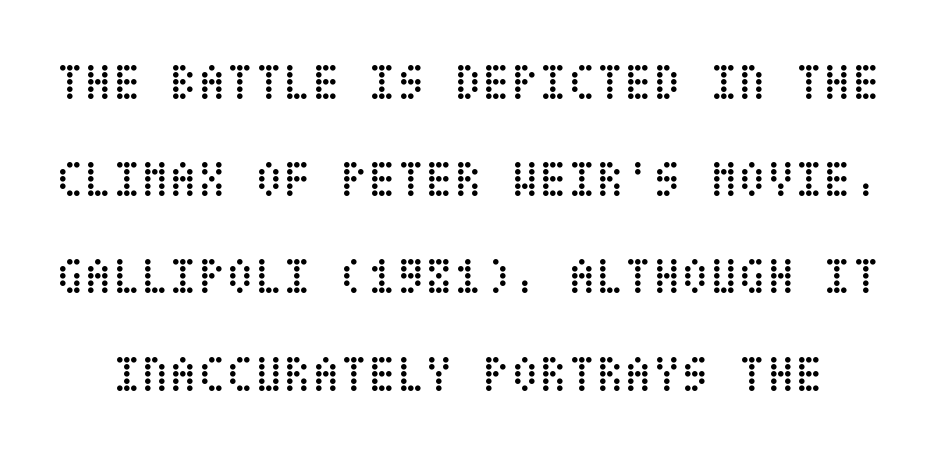
Q: Is the text bold? A: No.
Q: Is the text italic (slanted)? A: No, it is upright.
Q: Is the text underlined? A: No.
Q: Is the spacing between letters normal or unusually wide? A: Normal.
Q: Width (condensed, normal, or wide)? A: Condensed.
Q: Stroke contrast? A: Low.
Q: x-height? A: Large.
